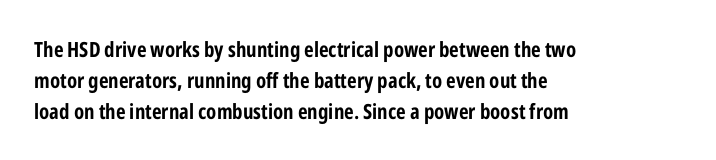
{"italic": "no", "bold": "yes", "underline": "no", "align": "left", "line_spacing": "normal", "line_spacing_ratio": 1.47, "letter_spacing": "normal", "letter_spacing_em": 0.0, "glyph_px": 21}
